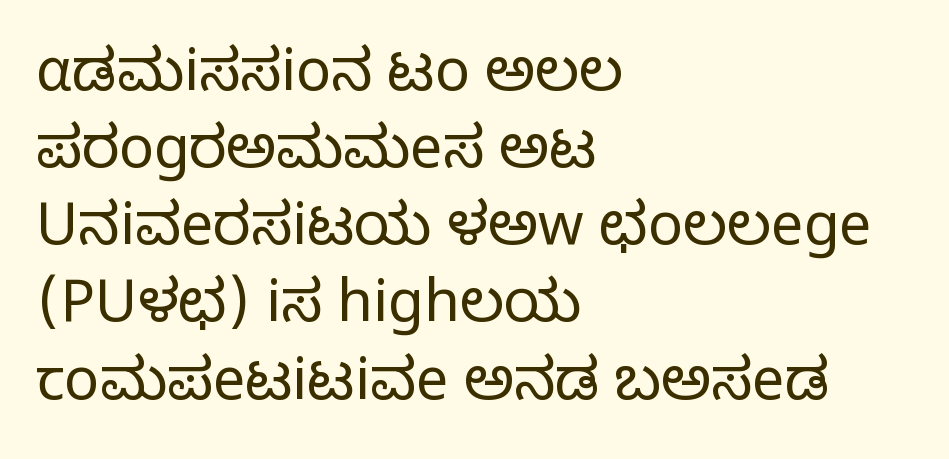
Q: Is the text bold? A: No.
Q: Is the text italic (slanted)? A: No, it is upright.
Q: Is the typeface a serif or a sans-serif typeface? A: Sans-serif.
Q: Is the text underlined? A: No.
Q: How is the paragraph aligned? A: Left-aligned.
Q: Is the spacing between letters normal or unusually wide? A: Normal.
Q: Is the spacing between lines tight, normal or loose? A: Normal.
Q: Width (condensed, normal, or wide)? A: Normal.
Q: Stroke contrast? A: Low.
Q: x-height? A: Medium.
Q: Monospaced? A: No.
